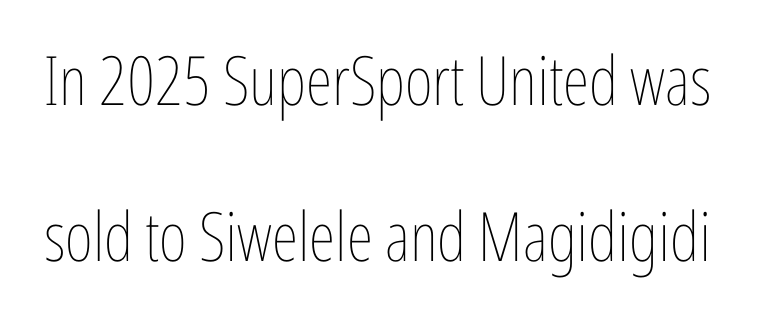
The image shows 68 px thin, condensed type, upright; set loose line spacing (2.3x), normal letter spacing, not underlined; low stroke contrast and a medium x-height.
